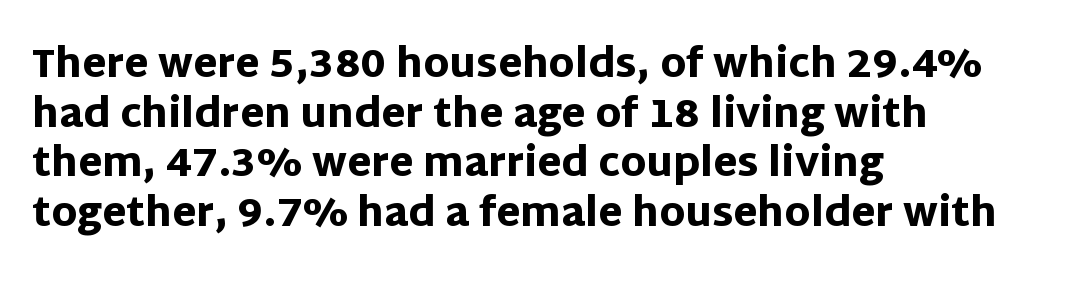
The image shows 39 px heavy sans-serif type, upright; set left-aligned, normal line spacing (1.27x), normal letter spacing, not underlined; low stroke contrast and a large x-height.
